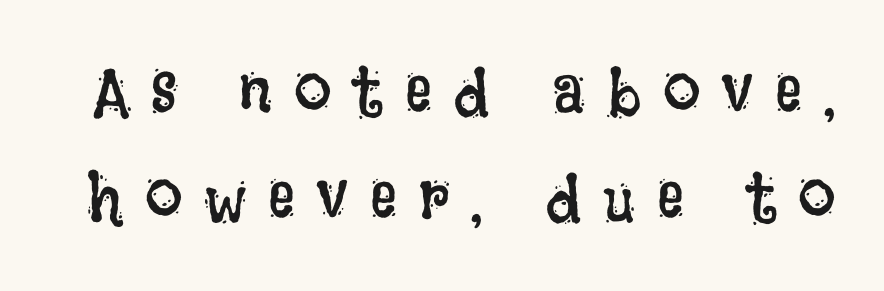
The vertical gap from one line to the next is medium. A typesetter would call this proportional, since set widths differ per character. Bare-footed words on every line. The horizontal fit of the characters is loose and conspicuously gappy. Ascenders rise straight up at ninety degrees.
